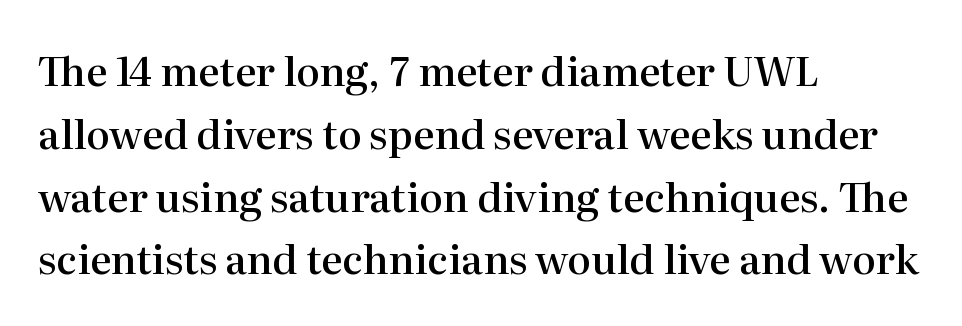
The image shows 40 px semibold serif type, upright; set left-aligned, normal line spacing (1.57x), normal letter spacing, not underlined; high stroke contrast and a medium x-height.
